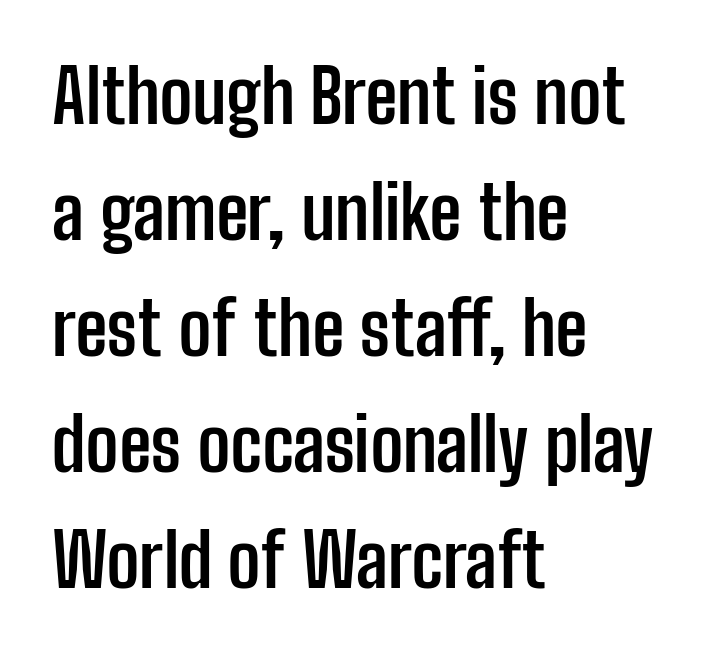
The foot of each line stays bare and open. Looks like regular typesetting: each glyph gets only the width it needs. Glyph-to-glyph distance matches everyday printed text. The typesetter chose a ragged-right arrangement here. These lines were composed using upright roman letters.
